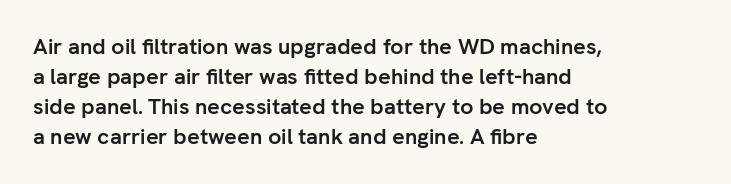
The image shows 22 px bold type, upright; set left-aligned, normal line spacing (1.37x), normal letter spacing, not underlined.
